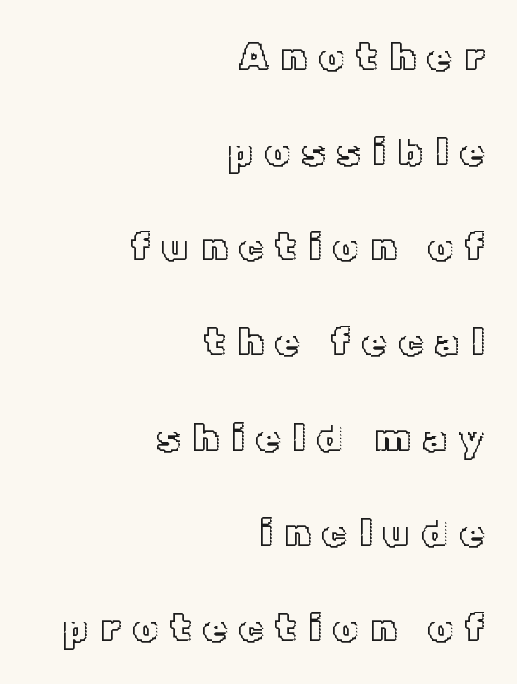
The image shows 39 px text type, upright; set right-aligned, loose line spacing (2.44x), unusually wide letter spacing (+0.31 em), not underlined; a medium x-height.
